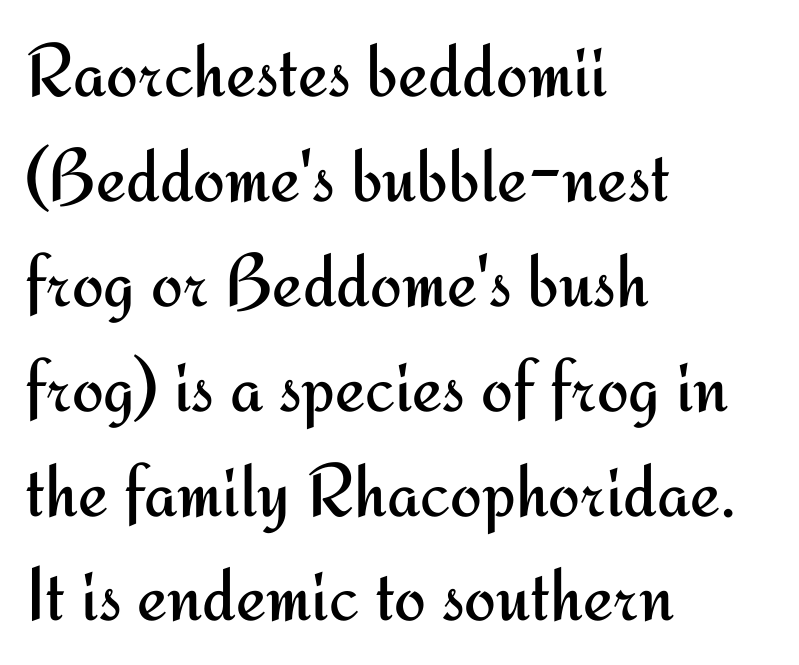
The text was rendered using a sans face with plain stroke endings. Leading: standard. Where is the straight margin? On the left. Looks like regular typesetting: each glyph gets only the width it needs. The letterforms sit shoulder to shoulder at normal distance. The passage shown is not underscored anywhere.
